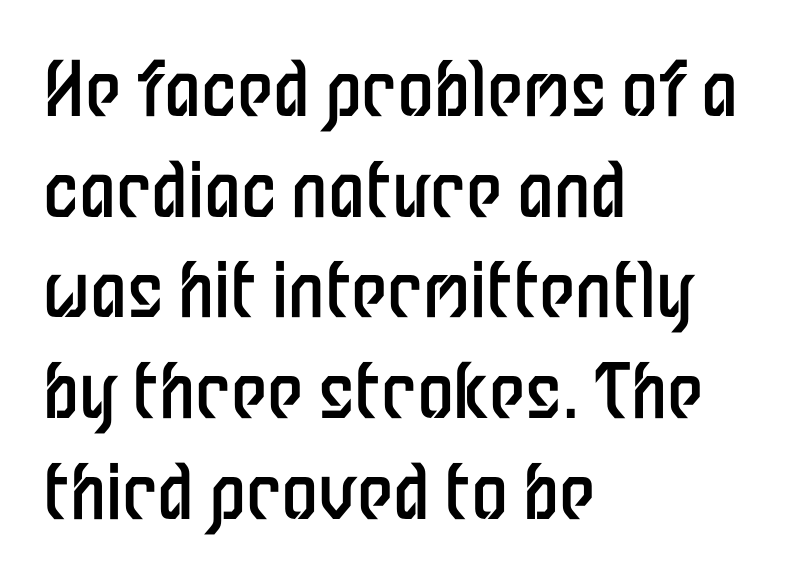
The image shows 74 px regular-weight, condensed sans-serif type, upright; set left-aligned, normal line spacing (1.36x), normal letter spacing, not underlined; low stroke contrast and a medium x-height.
